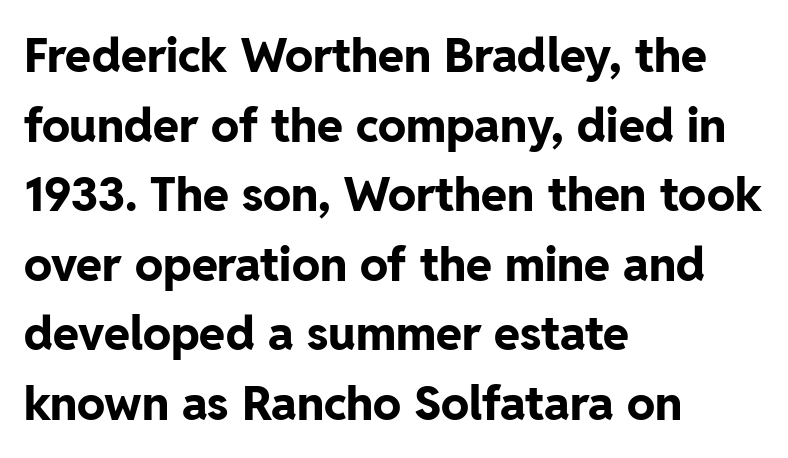
Q: Is the text bold? A: Yes.
Q: Is the text italic (slanted)? A: No, it is upright.
Q: Is the typeface a serif or a sans-serif typeface? A: Sans-serif.
Q: Is the text underlined? A: No.
Q: How is the paragraph aligned? A: Left-aligned.
Q: Is the spacing between letters normal or unusually wide? A: Normal.
Q: Is the spacing between lines tight, normal or loose? A: Normal.
Q: Width (condensed, normal, or wide)? A: Normal.
Q: Stroke contrast? A: Low.
Q: x-height? A: Medium.
Q: Monospaced? A: No.
